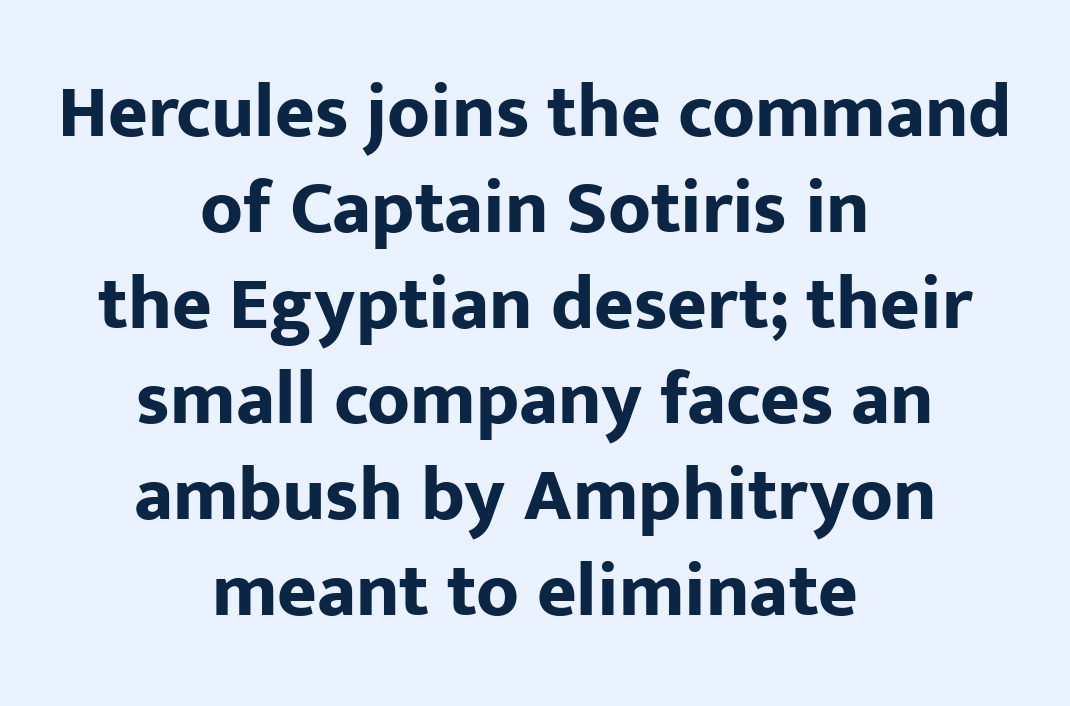
{"serif": "no", "italic": "no", "bold": "yes", "weight": "bold", "width": "normal", "stroke_contrast": "low", "x_height": "medium", "monospaced": "no", "underline": "no", "align": "center", "line_spacing": "normal", "line_spacing_ratio": 1.26, "letter_spacing": "normal", "letter_spacing_em": 0.0, "glyph_px": 76}
